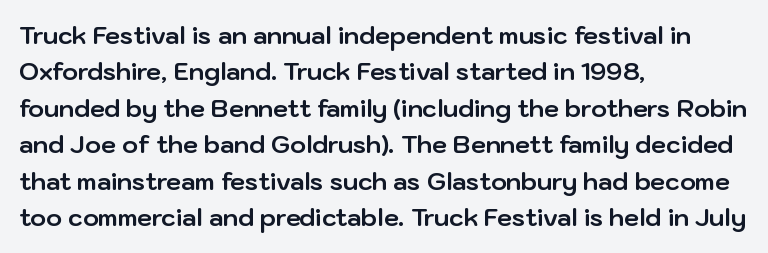
Q: Is the text bold? A: Yes.
Q: Is the text italic (slanted)? A: No, it is upright.
Q: Is the text underlined? A: No.
Q: How is the paragraph aligned? A: Left-aligned.
Q: Is the spacing between letters normal or unusually wide? A: Normal.
Q: Is the spacing between lines tight, normal or loose? A: Normal.
